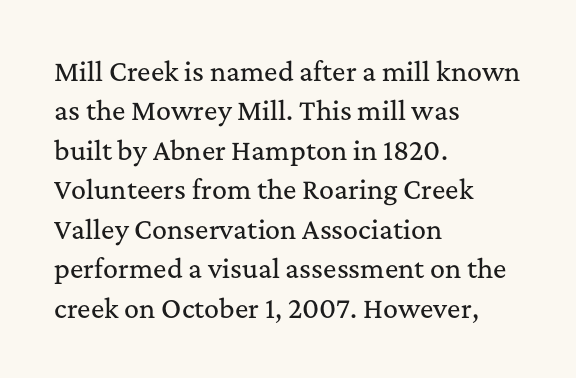
Q: Is the text italic (slanted)? A: No, it is upright.
Q: Is the text underlined? A: No.
Q: How is the paragraph aligned? A: Left-aligned.
Q: Is the spacing between letters normal or unusually wide? A: Normal.
Q: Is the spacing between lines tight, normal or loose? A: Normal.
